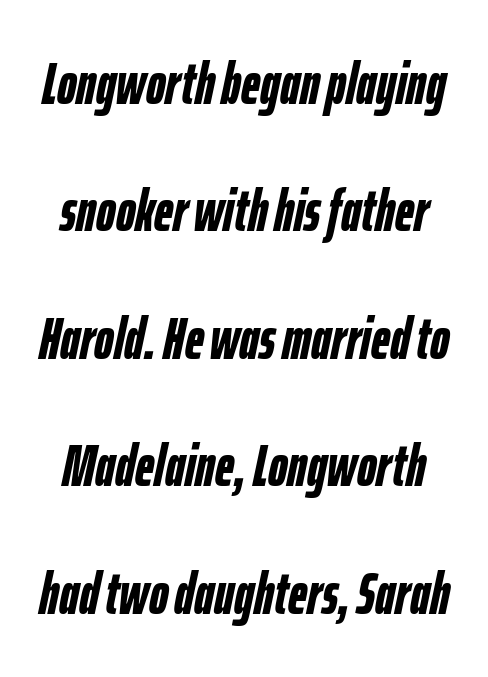
Q: Is the text bold? A: Yes.
Q: Is the text italic (slanted)? A: Yes, it leans right by about 12 degrees.
Q: Is the text underlined? A: No.
Q: Is the spacing between letters normal or unusually wide? A: Normal.
Q: Is the spacing between lines tight, normal or loose? A: Loose.
Q: Width (condensed, normal, or wide)? A: Condensed.
Q: Stroke contrast? A: Low.
Q: x-height? A: Medium.
Q: Monospaced? A: No.
